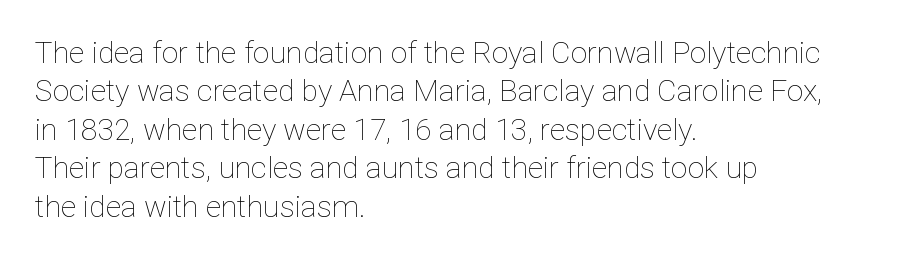
The image shows 30 px thin type, upright; set left-aligned, normal line spacing (1.28x), normal letter spacing, not underlined; low stroke contrast and a medium x-height.
